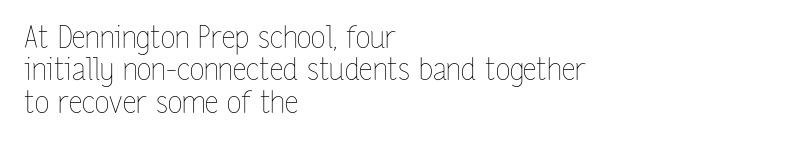
{"italic": "no", "bold": "no", "weight": "thin", "width": "condensed", "stroke_contrast": "low", "x_height": "medium", "monospaced": "no", "underline": "no", "align": "left", "line_spacing": "tight", "line_spacing_ratio": 1.08, "letter_spacing": "normal", "letter_spacing_em": 0.0, "glyph_px": 30}
